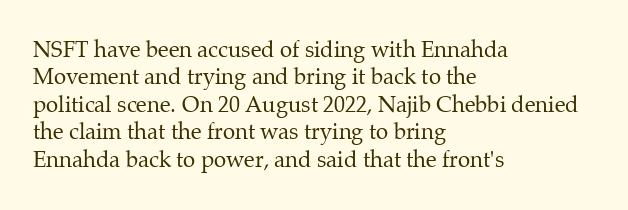
Counters stay open thanks to moderate or lighter strokes. All the whitespace from short lines collects on the right. Normally led — the rows are evenly, conventionally spaced. The glyphs are unaccompanied by any horizontal stroke below them.
